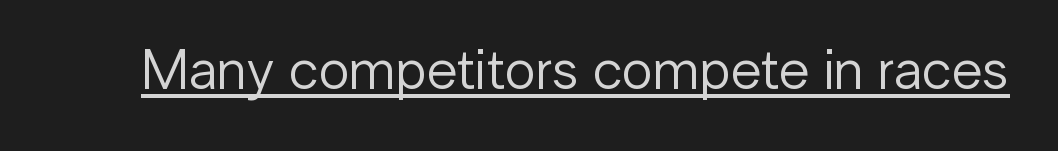
{"serif": "no", "italic": "no", "bold": "no", "weight": "regular", "width": "normal", "stroke_contrast": "low", "x_height": "medium", "monospaced": "no", "underline": "yes", "letter_spacing": "normal", "letter_spacing_em": 0.0, "glyph_px": 56}
